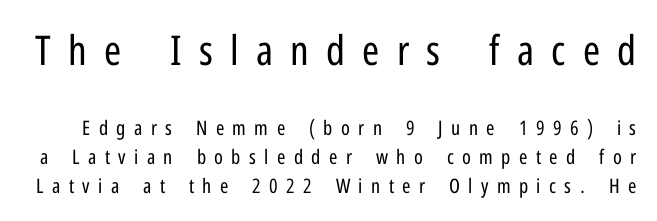
Q: Is the text bold? A: No.
Q: Is the text italic (slanted)? A: No, it is upright.
Q: Is the typeface a serif or a sans-serif typeface? A: Sans-serif.
Q: Is the text underlined? A: No.
Q: Is the spacing between letters normal or unusually wide? A: Unusually wide.
Q: Is the spacing between lines tight, normal or loose? A: Normal.
Q: Which block of text is set in a larger size, the first (top) or the second (bottom)? A: The first (top) one.
Q: Width (condensed, normal, or wide)? A: Condensed.
Q: Stroke contrast? A: Low.
Q: x-height? A: Medium.
Q: Monospaced? A: No.
